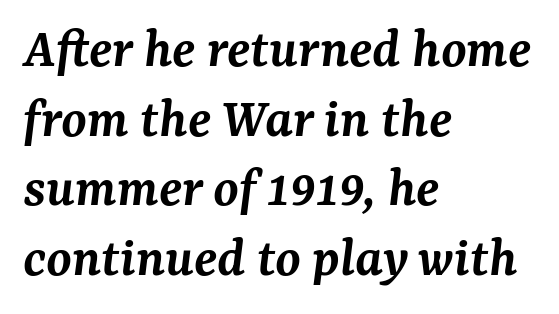
{"serif": "yes", "italic": "yes", "lean": "right", "slant_degrees": 7, "bold": "semi", "weight": "semibold", "width": "normal", "stroke_contrast": "medium", "x_height": "medium", "monospaced": "no", "underline": "no", "align": "left", "line_spacing_ratio": 1.2, "letter_spacing": "normal", "letter_spacing_em": 0.0, "glyph_px": 58}
